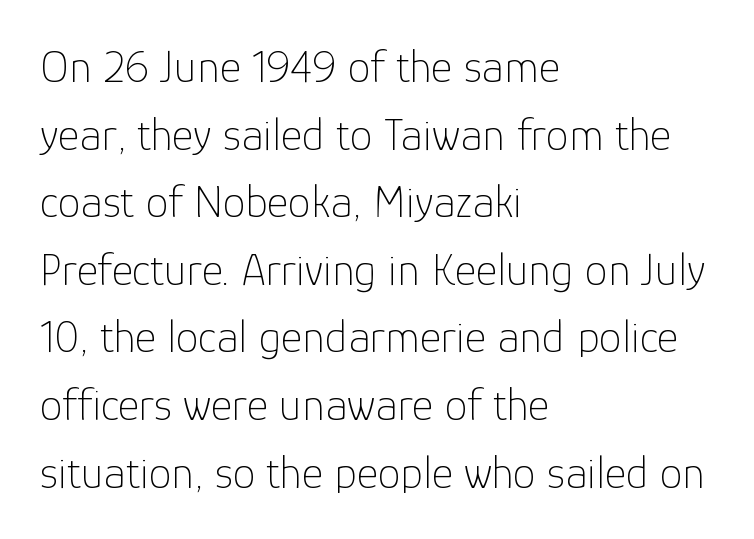
Q: Is the text bold? A: No.
Q: Is the text italic (slanted)? A: No, it is upright.
Q: Is the typeface a serif or a sans-serif typeface? A: Sans-serif.
Q: Is the text underlined? A: No.
Q: How is the paragraph aligned? A: Left-aligned.
Q: Is the spacing between letters normal or unusually wide? A: Normal.
Q: Is the spacing between lines tight, normal or loose? A: Normal.
Q: Width (condensed, normal, or wide)? A: Normal.
Q: Stroke contrast? A: Low.
Q: x-height? A: Medium.
Q: Monospaced? A: No.
